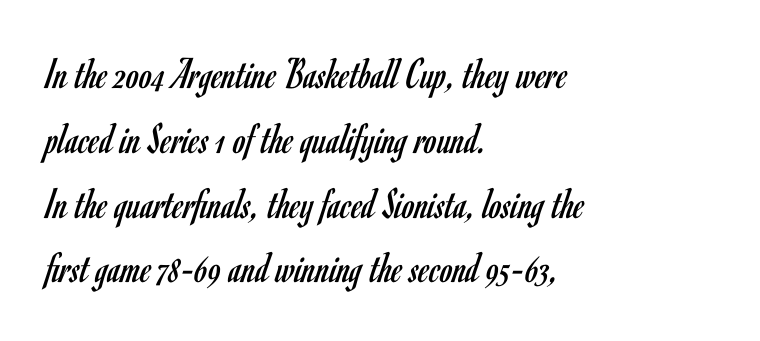
The image shows 45 px regular-weight, condensed sans-serif type; set left-aligned, normal line spacing (1.44x), normal letter spacing, not underlined; low stroke contrast and a small x-height.
